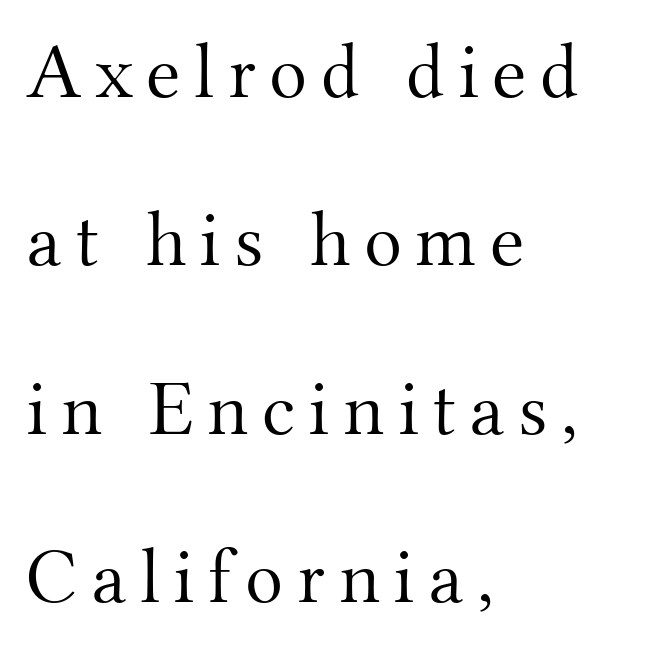
Compared with typical paragraphs, the rows here are farther apart. Stems and bowls with no extra thickness — not bold. The gap between lines stays unmarked. Letterform terminals end in serifs throughout the passage. The letters stand upright; this is a roman face. The compositor pushed each line to the left boundary.
